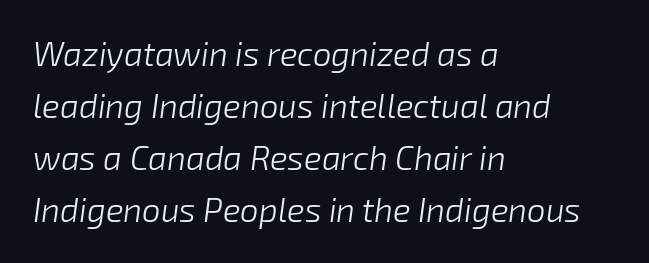
Q: Is the text bold? A: No.
Q: Is the text italic (slanted)? A: Yes, it leans right by about 8 degrees.
Q: Is the text underlined? A: No.
Q: How is the paragraph aligned? A: Left-aligned.
Q: Is the spacing between letters normal or unusually wide? A: Normal.
Q: Is the spacing between lines tight, normal or loose? A: Normal.
Q: Width (condensed, normal, or wide)? A: Normal.
Q: Stroke contrast? A: Low.
Q: x-height? A: Medium.
Q: Monospaced? A: No.
